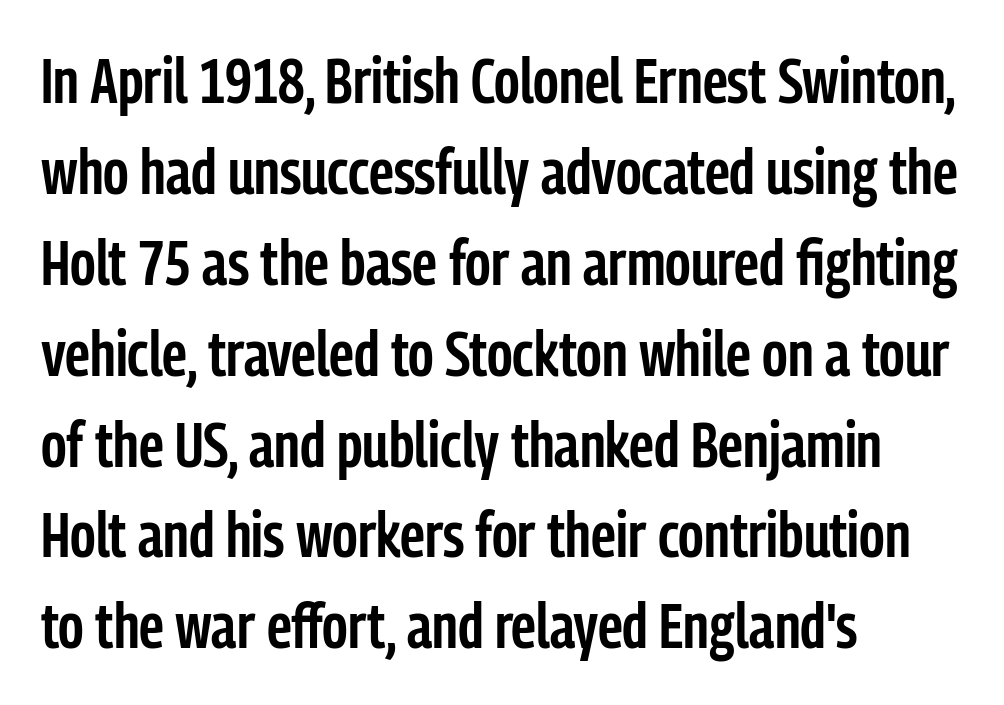
{"serif": "no", "italic": "no", "bold": "semi", "weight": "semibold", "width": "condensed", "stroke_contrast": "low", "x_height": "medium", "monospaced": "no", "underline": "no", "align": "left", "line_spacing": "normal", "line_spacing_ratio": 1.42, "letter_spacing": "normal", "letter_spacing_em": 0.0, "glyph_px": 64}
